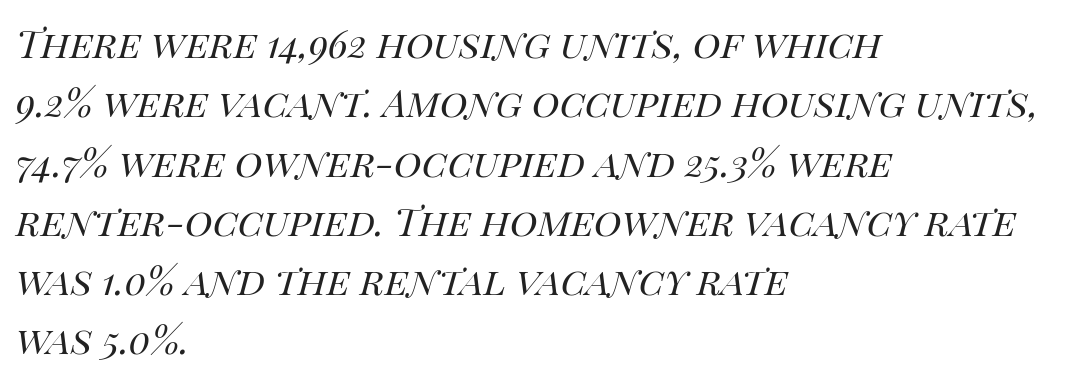
The rows are spaced the way most documents space them. These lines stack with their left ends in a neat column. The face used here is rendered with its standard letterfit. Unmarked baselines from the first word to the last.
